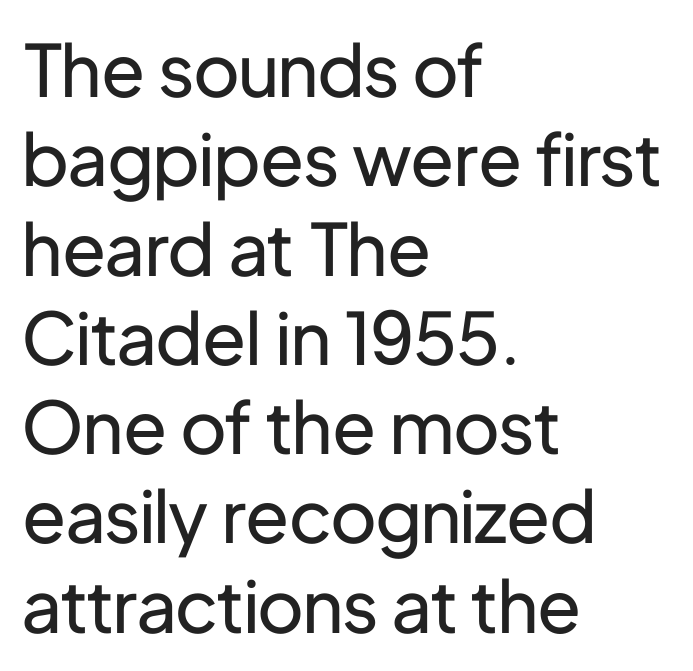
Q: Is the text bold? A: No.
Q: Is the text italic (slanted)? A: No, it is upright.
Q: Is the typeface a serif or a sans-serif typeface? A: Sans-serif.
Q: Is the text underlined? A: No.
Q: How is the paragraph aligned? A: Left-aligned.
Q: Is the spacing between letters normal or unusually wide? A: Normal.
Q: Width (condensed, normal, or wide)? A: Normal.
Q: Stroke contrast? A: Low.
Q: x-height? A: Medium.
Q: Monospaced? A: No.
